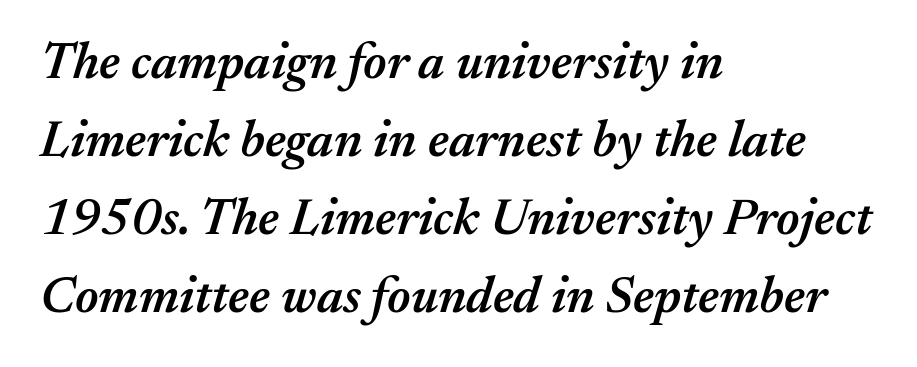
The image shows 51 px semibold type, italic (leaning right); set left-aligned, normal line spacing (1.53x), normal letter spacing, not underlined; medium stroke contrast and a medium x-height.
